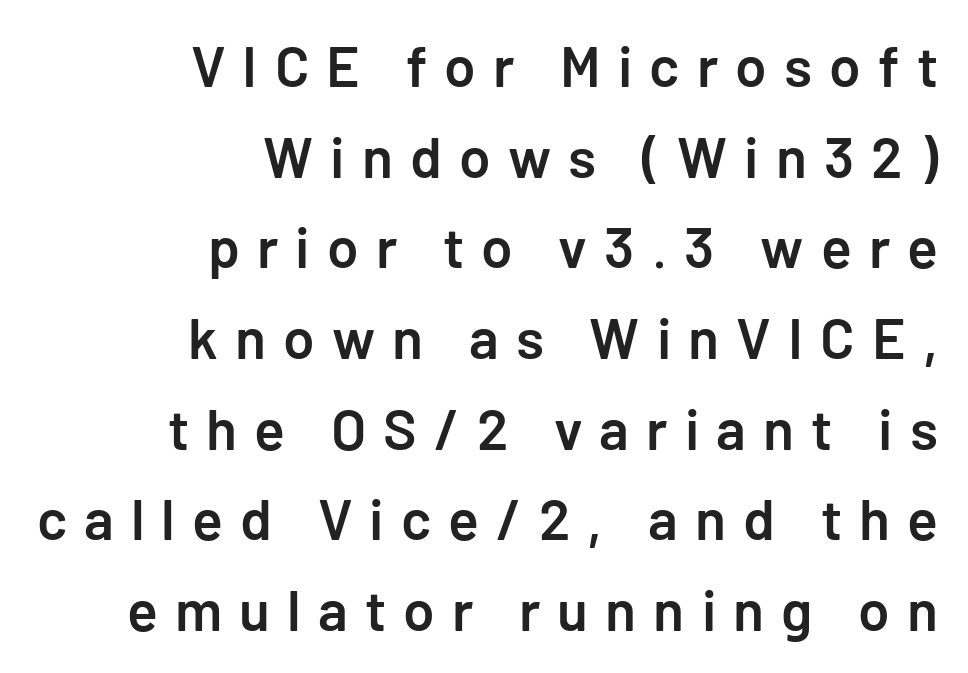
{"serif": "no", "italic": "no", "bold": "semi", "weight": "semibold", "width": "normal", "stroke_contrast": "low", "x_height": "medium", "underline": "no", "align": "right", "line_spacing": "normal", "line_spacing_ratio": 1.59, "letter_spacing": "wide", "letter_spacing_em": 0.3, "glyph_px": 57}
